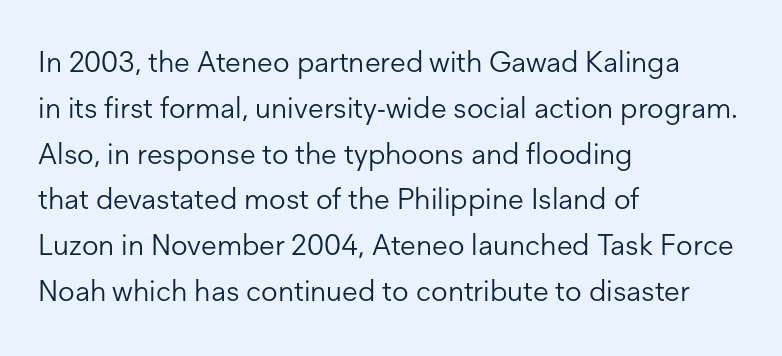
{"serif": "no", "italic": "no", "bold": "no", "weight": "light", "width": "normal", "stroke_contrast": "low", "x_height": "medium", "monospaced": "no", "underline": "no", "align": "left", "line_spacing": "normal", "line_spacing_ratio": 1.58, "letter_spacing": "normal", "letter_spacing_em": 0.0, "glyph_px": 29}
